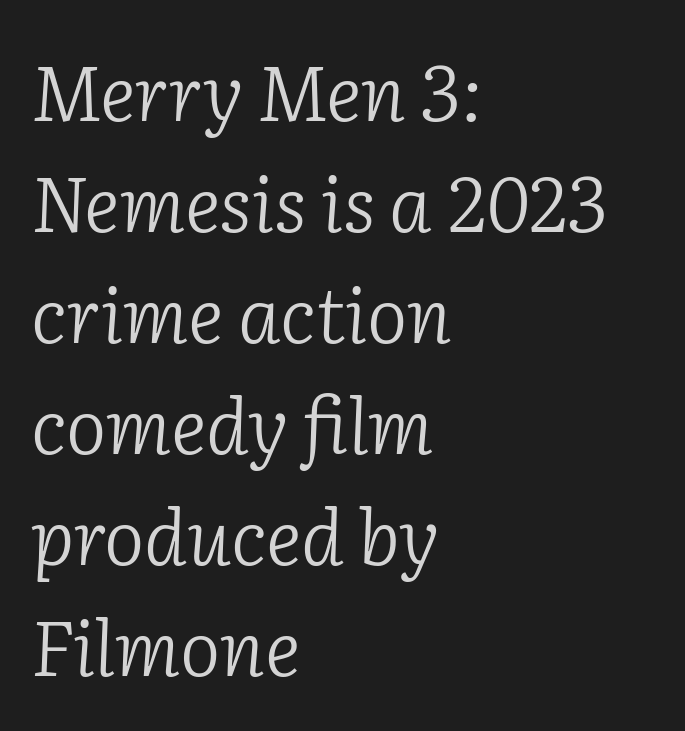
The image shows 76 px light serif type, italic (leaning right); set left-aligned, normal line spacing (1.46x), normal letter spacing, not underlined; low stroke contrast and a medium x-height.
